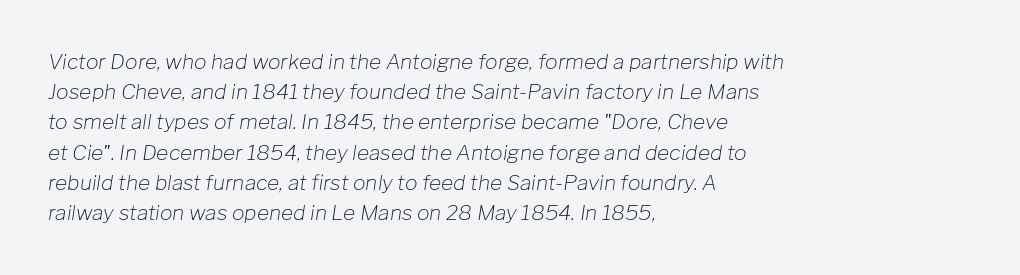
Q: Is the text bold? A: No.
Q: Is the text italic (slanted)? A: Yes, it leans right by about 8 degrees.
Q: Is the text underlined? A: No.
Q: How is the paragraph aligned? A: Left-aligned.
Q: Is the spacing between letters normal or unusually wide? A: Normal.
Q: Is the spacing between lines tight, normal or loose? A: Normal.
